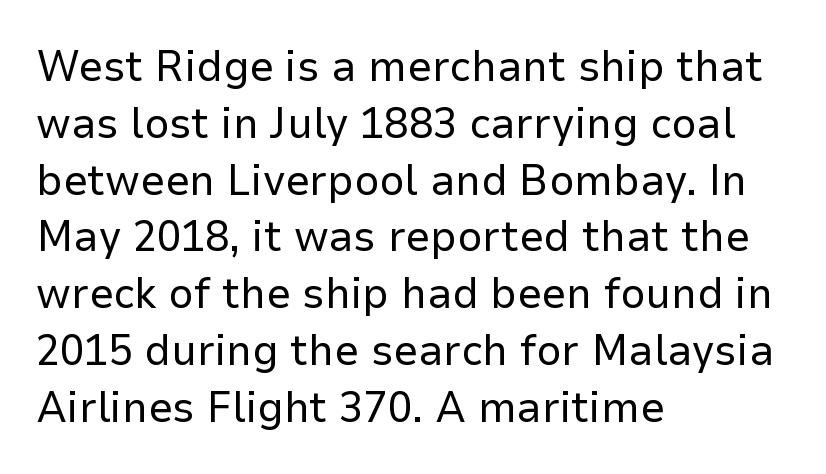
Q: Is the text bold? A: No.
Q: Is the text italic (slanted)? A: No, it is upright.
Q: Is the typeface a serif or a sans-serif typeface? A: Sans-serif.
Q: Is the text underlined? A: No.
Q: How is the paragraph aligned? A: Left-aligned.
Q: Is the spacing between letters normal or unusually wide? A: Normal.
Q: Is the spacing between lines tight, normal or loose? A: Normal.
Q: Width (condensed, normal, or wide)? A: Normal.
Q: Stroke contrast? A: Low.
Q: x-height? A: Medium.
Q: Monospaced? A: No.
